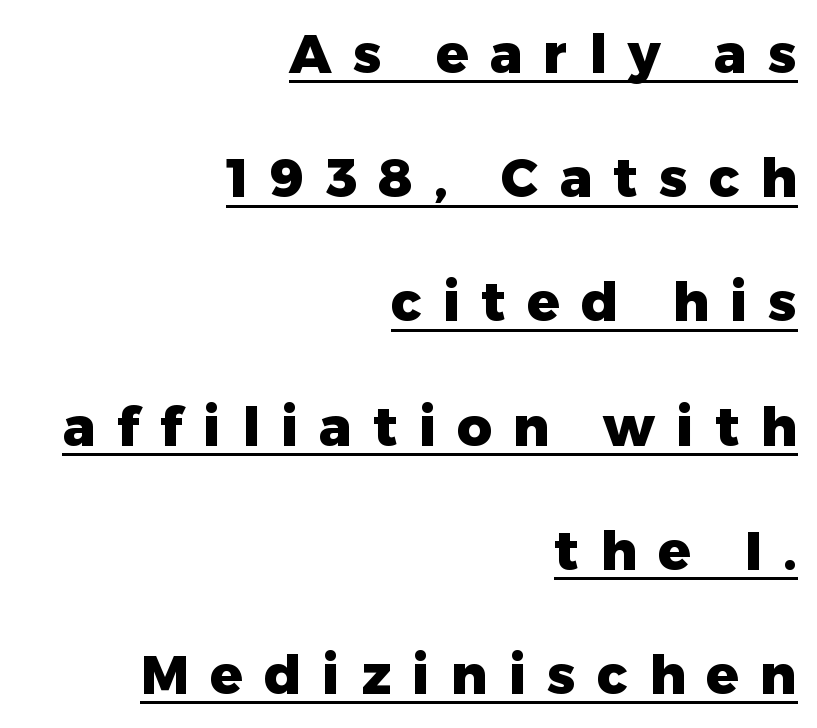
Q: Is the text bold? A: Yes.
Q: Is the text italic (slanted)? A: No, it is upright.
Q: Is the typeface a serif or a sans-serif typeface? A: Sans-serif.
Q: Is the text underlined? A: Yes.
Q: How is the paragraph aligned? A: Right-aligned.
Q: Is the spacing between letters normal or unusually wide? A: Unusually wide.
Q: Is the spacing between lines tight, normal or loose? A: Loose.
Q: Width (condensed, normal, or wide)? A: Normal.
Q: Stroke contrast? A: Low.
Q: x-height? A: Medium.
Q: Monospaced? A: No.
